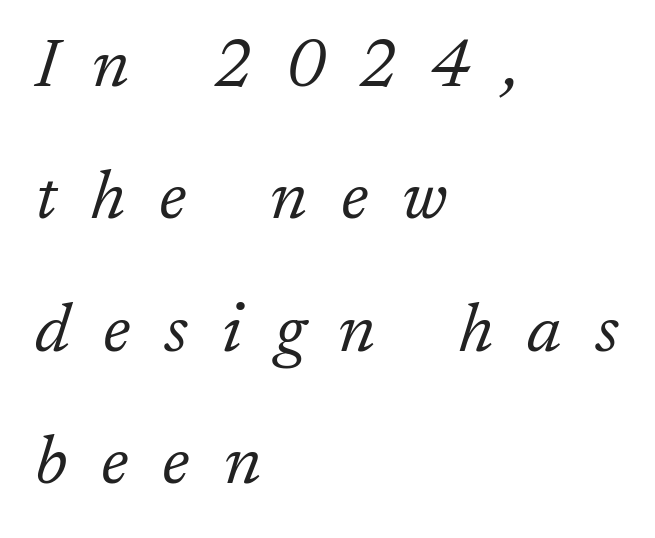
Heft: none added — not bold. The letters are spread apart with noticeably loose tracking. This sample has the flowing, uneven cadence of proportional lettering. The paragraph shown leans on its left margin.
